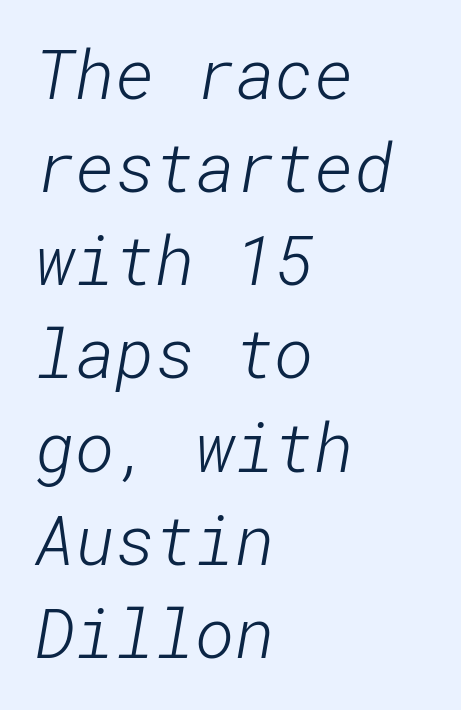
The image shows 68 px light sans-serif type; set left-aligned, normal line spacing (1.37x), normal letter spacing, not underlined; low stroke contrast and a medium x-height.
